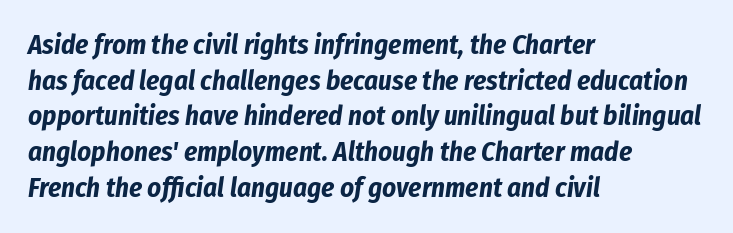
Here the glyphs are tracked normally, forming tight word shapes. Letters rest on an invisible, unmarked baseline. Bold? Absolutely — the strokes are thick and heavy. The letters are slanted; this is an italic face. These lines stack with their left ends in a neat column. Rows of type keep a routine distance in the vertical direction.
